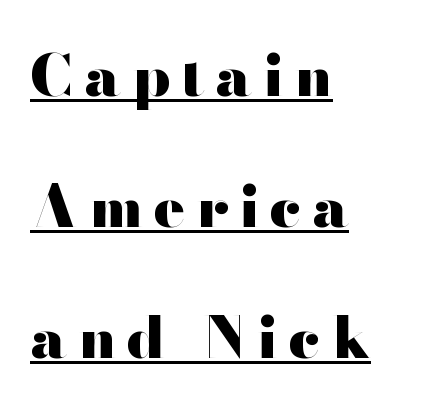
The image shows 58 px heavy, wide sans-serif type, upright; set left-aligned, loose line spacing (2.26x), underlined; high stroke contrast and a small x-height.
